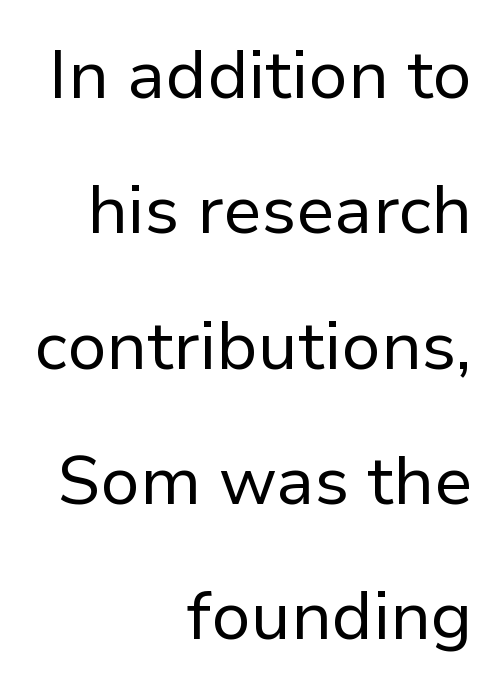
Weight: not bold — regular or lighter. All the whitespace from short lines collects on the left. The font's upright variant was chosen for this text. Is this a sans? Yes — the strokes have no serifs. Letters rest on an invisible, unmarked baseline. Nothing unusual about the tracking: characters are spaced as the font intends.
